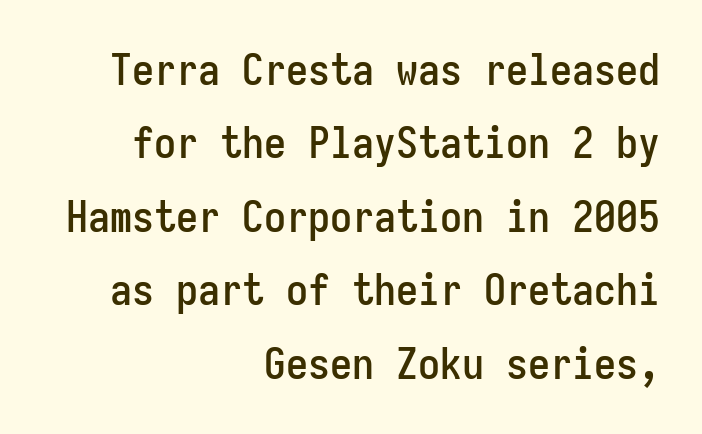
Q: Is the text italic (slanted)? A: No, it is upright.
Q: Is the typeface a serif or a sans-serif typeface? A: Sans-serif.
Q: Is the text underlined? A: No.
Q: How is the paragraph aligned? A: Right-aligned.
Q: Is the spacing between letters normal or unusually wide? A: Normal.
Q: Is the spacing between lines tight, normal or loose? A: Normal.
Q: Width (condensed, normal, or wide)? A: Condensed.
Q: Stroke contrast? A: Low.
Q: x-height? A: Medium.
Q: Monospaced? A: Yes.
